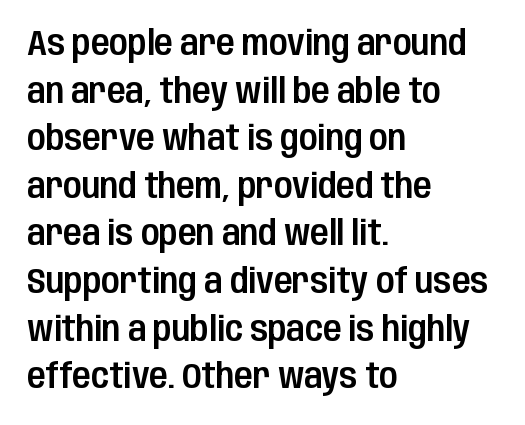
Vertically, the passage feels balanced, rows spaced as you'd expect. Look at the bottom of the vertical strokes: they stop flat, with no serifs. Quick note: not italic, upright. Decoration check: the copy has no underline. Compared with typical body copy, the letter spacing here is the same.
